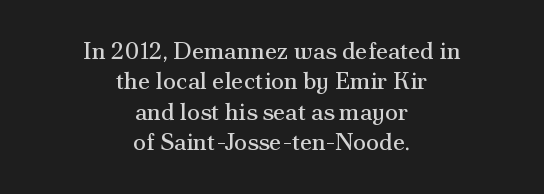
Plain, unruled lines of type. Quick note: interline space is typical. The gaps between neighbouring characters are ordinary and unremarkable. Horizontal alignment here is central, giving a formal, balanced look. Each stroke keeps to a modest, everyday thickness or less.
